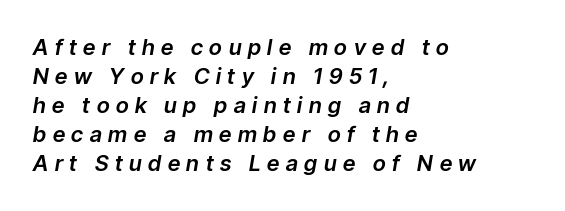
The image shows 22 px text type, italic (leaning right); set left-aligned, normal line spacing (1.32x), unusually wide letter spacing (+0.3 em), not underlined.
